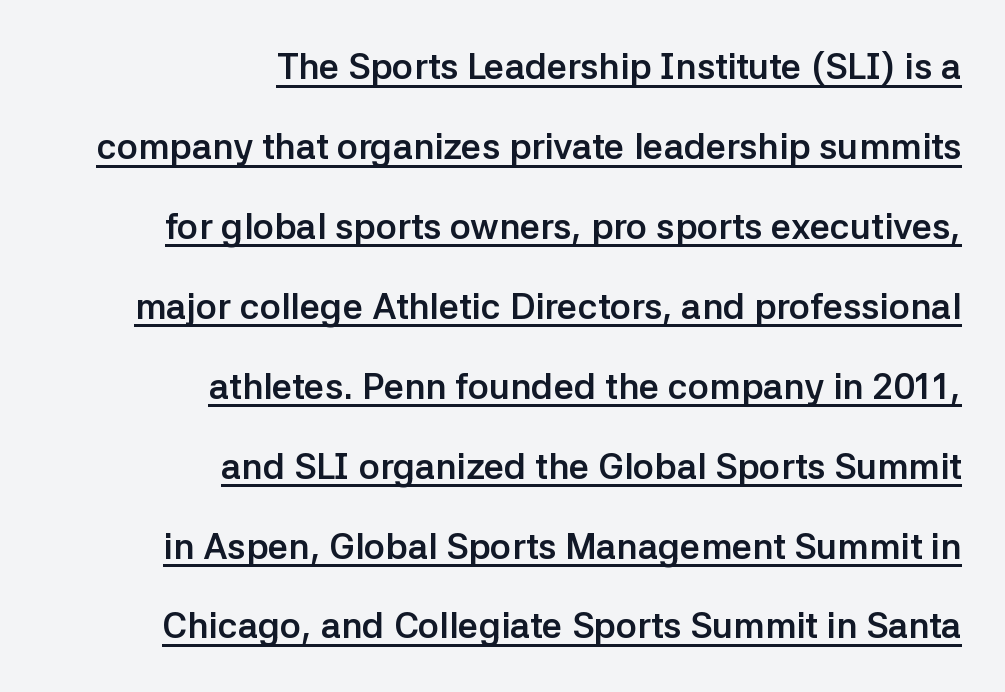
The image shows 36 px semibold sans-serif type, upright; set right-aligned, loose line spacing (2.22x), normal letter spacing, underlined; low stroke contrast and a medium x-height.
